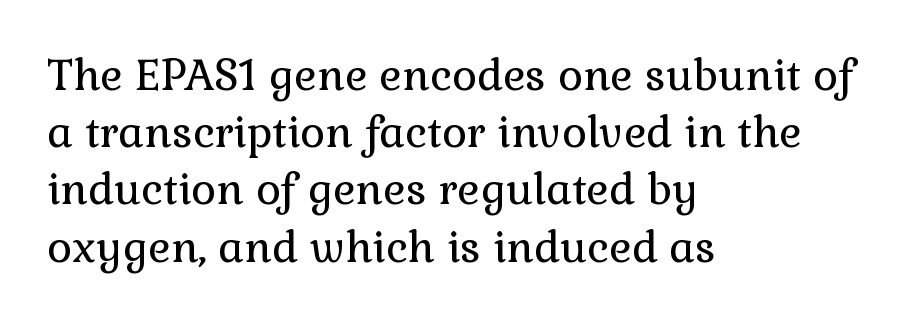
{"serif": "yes", "italic": "no", "bold": "no", "weight": "regular", "width": "normal", "stroke_contrast": "low", "x_height": "medium", "monospaced": "no", "underline": "no", "align": "left", "line_spacing": "normal", "line_spacing_ratio": 1.33, "letter_spacing": "normal", "letter_spacing_em": 0.0, "glyph_px": 43}
